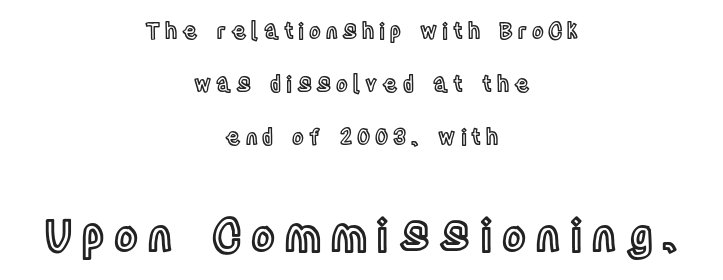
The image shows 45 px condensed type, upright; set centered, loose line spacing (2.4x), unusually wide letter spacing (+0.22 em), not underlined; the second (bottom) block is 2.05x larger; a large x-height.
